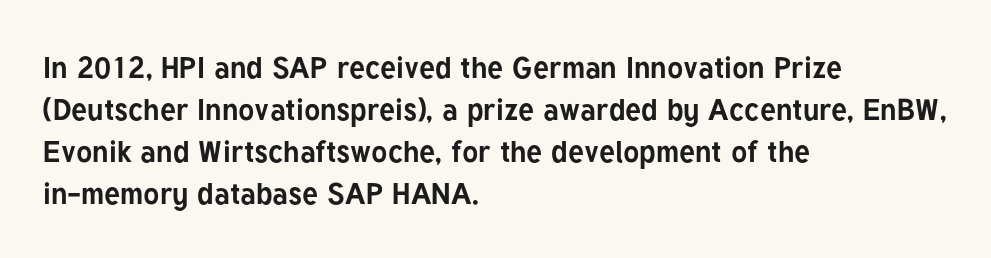
The image shows 30 px bold sans-serif type, upright; set left-aligned, normal line spacing (1.4x), normal letter spacing, not underlined; low stroke contrast and a medium x-height.
